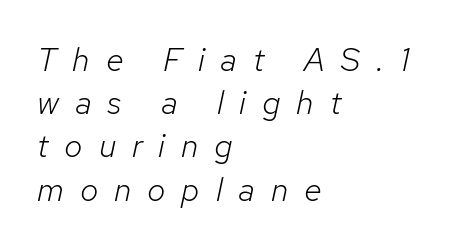
Q: Is the text bold? A: No.
Q: Is the text italic (slanted)? A: Yes, it leans right by about 12 degrees.
Q: Is the text underlined? A: No.
Q: How is the paragraph aligned? A: Left-aligned.
Q: Is the spacing between letters normal or unusually wide? A: Unusually wide.
Q: Is the spacing between lines tight, normal or loose? A: Normal.
Q: Width (condensed, normal, or wide)? A: Normal.
Q: Stroke contrast? A: Low.
Q: x-height? A: Medium.
Q: Monospaced? A: No.
